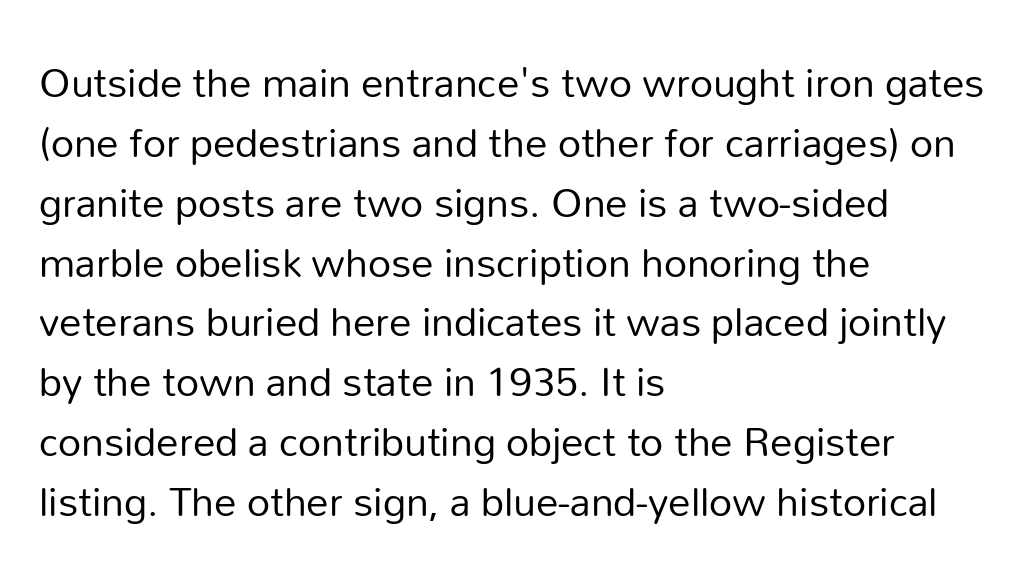
Q: Is the text bold? A: No.
Q: Is the text italic (slanted)? A: No, it is upright.
Q: Is the typeface a serif or a sans-serif typeface? A: Sans-serif.
Q: Is the text underlined? A: No.
Q: How is the paragraph aligned? A: Left-aligned.
Q: Is the spacing between letters normal or unusually wide? A: Normal.
Q: Is the spacing between lines tight, normal or loose? A: Normal.
Q: Width (condensed, normal, or wide)? A: Normal.
Q: Stroke contrast? A: Low.
Q: x-height? A: Medium.
Q: Monospaced? A: No.
